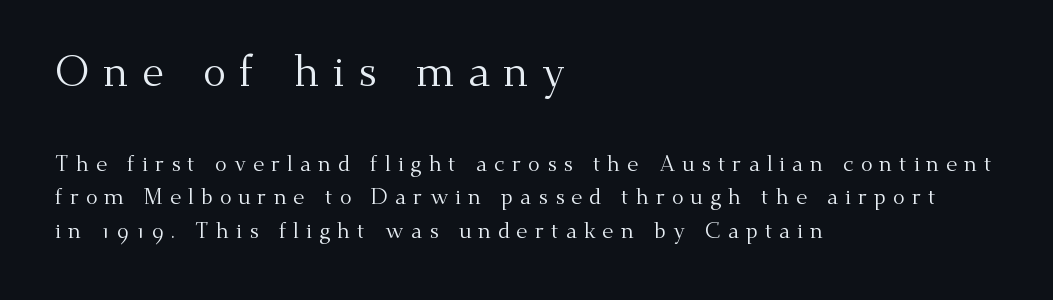
Proportional: the letters do not fall into vertical columns. Typeset ragged right — the left edge is the straight one. Line spacing here is normal. This layout puts the oversized block above and the modest block below. Serifs: yes, visible at the terminals of the letterforms. The letters look calm and open, with moderate or lighter stems.
